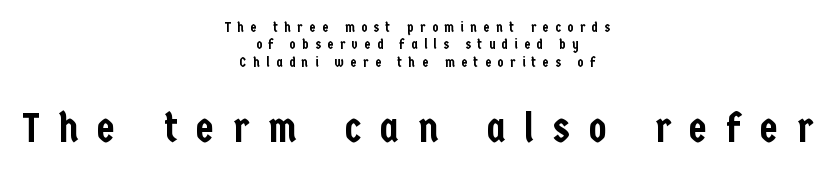
Descenders are the only things crossing below the line. The passage shown is typeset with a sans-serif family. The letters advance in unequal steps, a hallmark of proportional type. Compared with typical paragraphs, the rows here are spaced about the same. The paragraph has two soft edges and a firm central axis.
